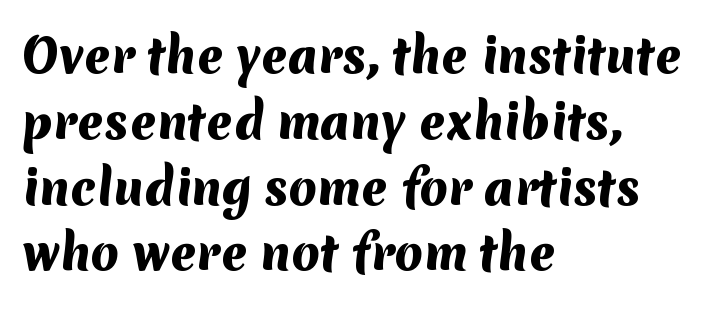
Q: Is the text bold? A: Yes.
Q: Is the typeface a serif or a sans-serif typeface? A: Sans-serif.
Q: Is the text underlined? A: No.
Q: How is the paragraph aligned? A: Left-aligned.
Q: Is the spacing between letters normal or unusually wide? A: Normal.
Q: Is the spacing between lines tight, normal or loose? A: Normal.
Q: Width (condensed, normal, or wide)? A: Normal.
Q: Stroke contrast? A: Medium.
Q: x-height? A: Medium.
Q: Monospaced? A: No.
